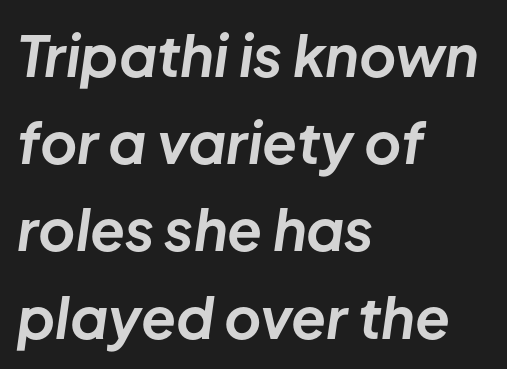
Q: Is the text bold? A: Yes.
Q: Is the text italic (slanted)? A: Yes, it leans right by about 8 degrees.
Q: Is the text underlined? A: No.
Q: How is the paragraph aligned? A: Left-aligned.
Q: Is the spacing between letters normal or unusually wide? A: Normal.
Q: Is the spacing between lines tight, normal or loose? A: Normal.
Q: Width (condensed, normal, or wide)? A: Normal.
Q: Stroke contrast? A: Low.
Q: x-height? A: Medium.
Q: Monospaced? A: No.
